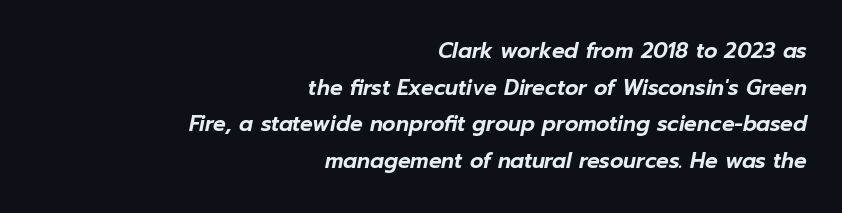
{"italic": "yes", "lean": "right", "slant_degrees": 12, "underline": "no", "align": "right", "line_spacing_ratio": 1.75, "letter_spacing": "normal", "letter_spacing_em": 0.0, "glyph_px": 21}
